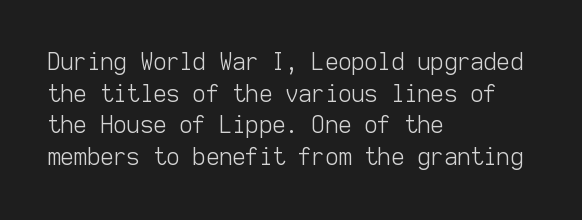
The image shows 23 px text type, upright; set left-aligned, normal line spacing (1.38x), normal letter spacing, not underlined.
